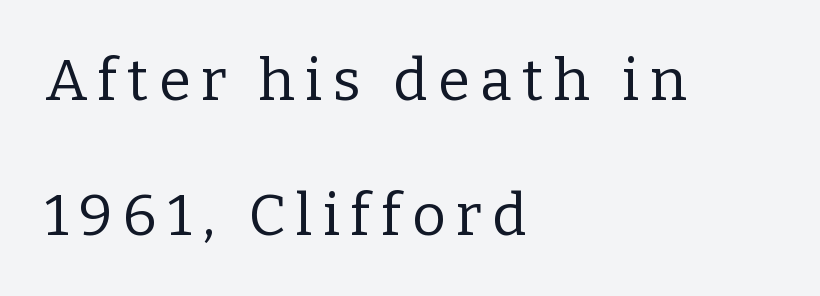
The image shows 58 px regular-weight serif type, upright; set left-aligned, loose line spacing (2.32x), not underlined; low stroke contrast and a medium x-height.
